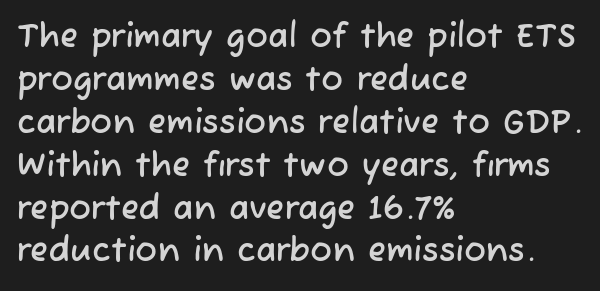
The image shows 33 px sans-serif type; set left-aligned, normal line spacing (1.3x), normal letter spacing, not underlined; low stroke contrast and a medium x-height.
